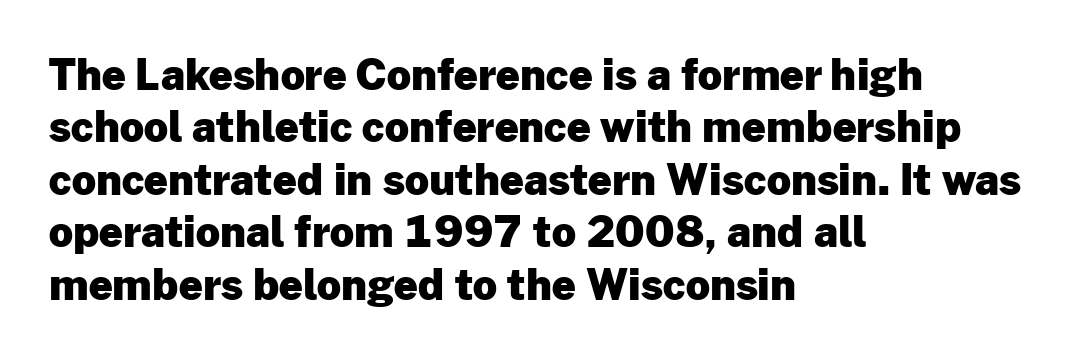
{"serif": "no", "italic": "no", "bold": "yes", "weight": "heavy", "width": "normal", "stroke_contrast": "low", "x_height": "medium", "monospaced": "no", "underline": "no", "align": "left", "line_spacing": "normal", "line_spacing_ratio": 1.25, "letter_spacing": "normal", "letter_spacing_em": 0.0, "glyph_px": 42}
